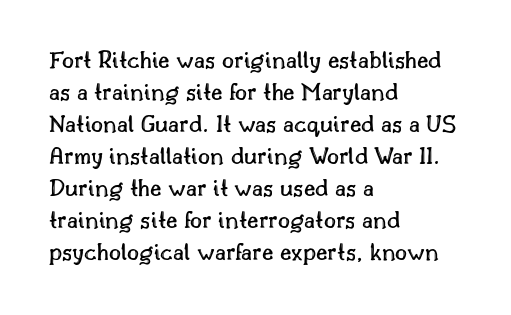
Standard letterfit; no display-style spreading of the glyphs. The string is rendered with underlining switched off. Compared with a centered layout, this one pins lines to the left instead. Vertical strokes here are truly vertical.
